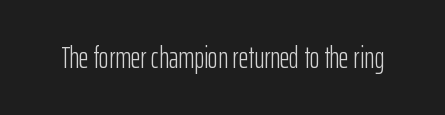
{"serif": "no", "italic": "no", "bold": "no", "weight": "light", "width": "condensed", "stroke_contrast": "low", "x_height": "medium", "monospaced": "no", "underline": "no", "letter_spacing": "normal", "letter_spacing_em": 0.0, "glyph_px": 30}
